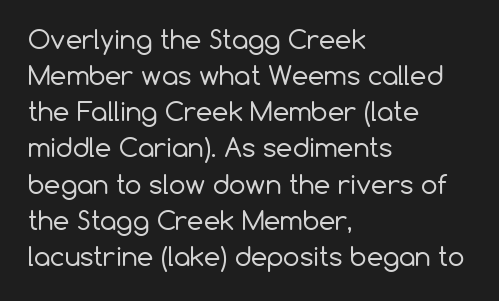
{"italic": "no", "bold": "no", "underline": "no", "align": "left", "line_spacing": "normal", "line_spacing_ratio": 1.39, "letter_spacing": "normal", "letter_spacing_em": 0.0, "glyph_px": 26}
